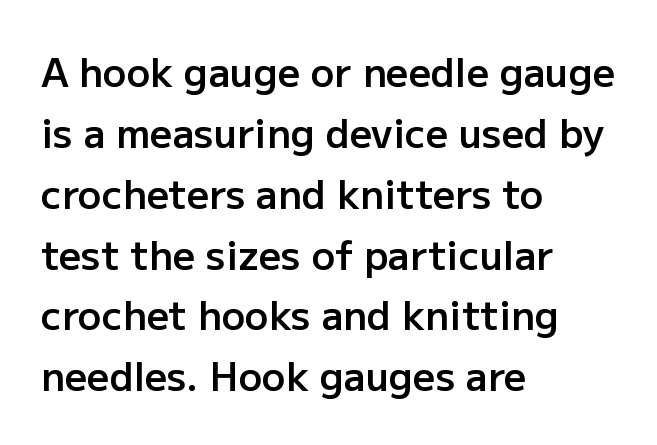
{"serif": "no", "italic": "no", "bold": "semi", "weight": "semibold", "width": "normal", "stroke_contrast": "low", "x_height": "medium", "monospaced": "no", "underline": "no", "align": "left", "line_spacing": "normal", "line_spacing_ratio": 1.56, "letter_spacing": "normal", "letter_spacing_em": 0.0, "glyph_px": 39}
